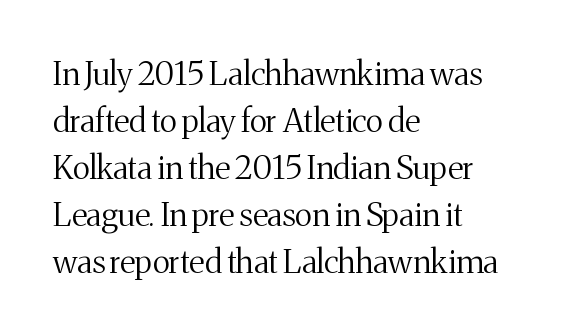
{"serif": "yes", "italic": "no", "bold": "no", "weight": "regular", "width": "normal", "stroke_contrast": "medium", "x_height": "medium", "monospaced": "no", "underline": "no", "align": "left", "line_spacing": "normal", "line_spacing_ratio": 1.47, "letter_spacing": "normal", "letter_spacing_em": 0.0, "glyph_px": 32}
